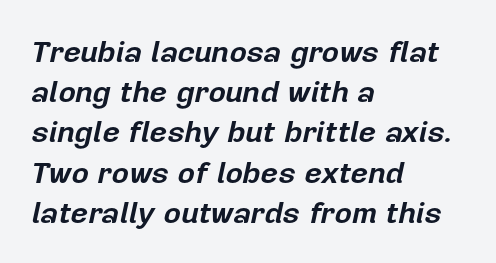
Q: Is the text bold? A: Yes.
Q: Is the text italic (slanted)? A: Yes, it leans right by about 12 degrees.
Q: Is the text underlined? A: No.
Q: How is the paragraph aligned? A: Left-aligned.
Q: Is the spacing between letters normal or unusually wide? A: Normal.
Q: Is the spacing between lines tight, normal or loose? A: Normal.
Q: Width (condensed, normal, or wide)? A: Normal.
Q: Stroke contrast? A: Low.
Q: x-height? A: Medium.
Q: Monospaced? A: No.
